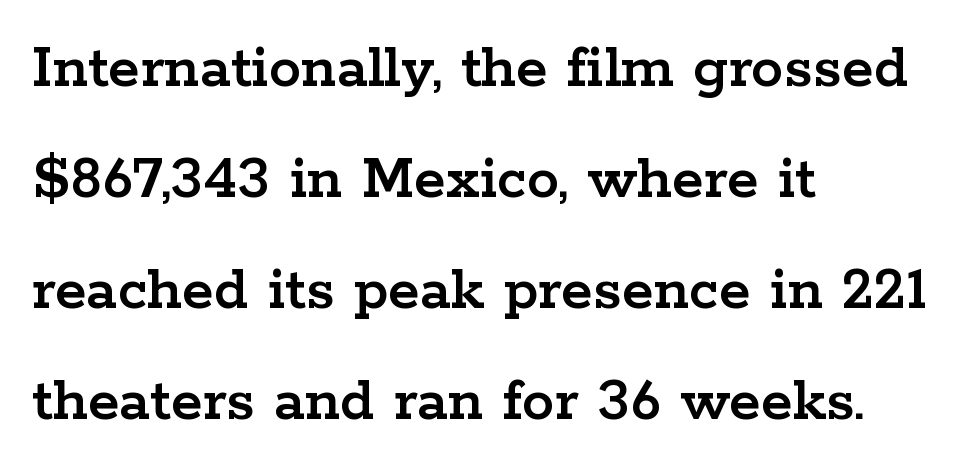
Leftover space on each line is placed entirely after the last word. What kind of face is this? One with serifs. A clean baseline with only descenders dipping below it. Inter-character spacing is left at the font's built-in metrics. Notice how the stems are strictly vertical — no italics here.
